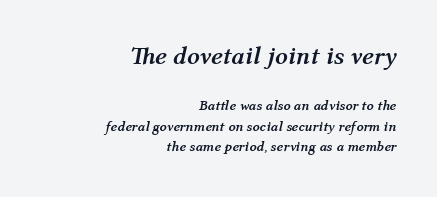
Q: Is the text bold? A: Yes.
Q: Is the text italic (slanted)? A: Yes, it leans right by about 12 degrees.
Q: Is the text underlined? A: No.
Q: How is the paragraph aligned? A: Right-aligned.
Q: Is the spacing between letters normal or unusually wide? A: Normal.
Q: Is the spacing between lines tight, normal or loose? A: Normal.
Q: Which block of text is set in a larger size, the first (top) or the second (bottom)? A: The first (top) one.
